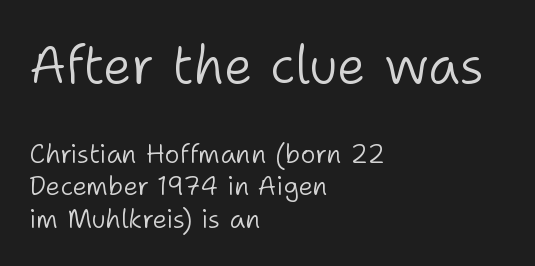
Check under the words: just untouched page. Varying glyph widths throughout — classic text-font behaviour. The more generous point size was reserved for the upper chunk. Horizontally, the lines are justified to the leading edge only.
